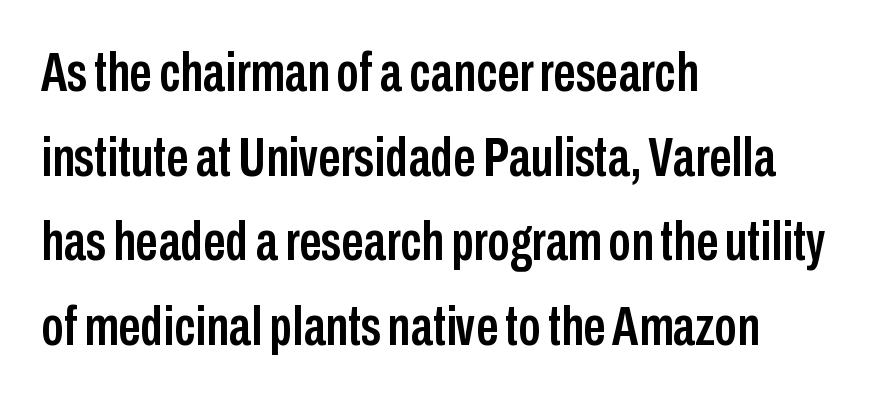
Q: Is the text italic (slanted)? A: No, it is upright.
Q: Is the typeface a serif or a sans-serif typeface? A: Sans-serif.
Q: Is the text underlined? A: No.
Q: How is the paragraph aligned? A: Left-aligned.
Q: Is the spacing between letters normal or unusually wide? A: Normal.
Q: Is the spacing between lines tight, normal or loose? A: Normal.
Q: Width (condensed, normal, or wide)? A: Condensed.
Q: Stroke contrast? A: Low.
Q: x-height? A: Medium.
Q: Monospaced? A: No.
